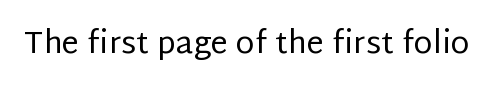
I'd call this a sans setting — the letters go barefoot. How are the letters spaced? Ordinarily, with no added tracking. The typography opts for an upright posture over an oblique one. Any mark beneath the type? The region is blank. The rendering uses natural spacing where letterforms have individual widths. Heaviness? Minimal to ordinary, like unemphasized prose.
